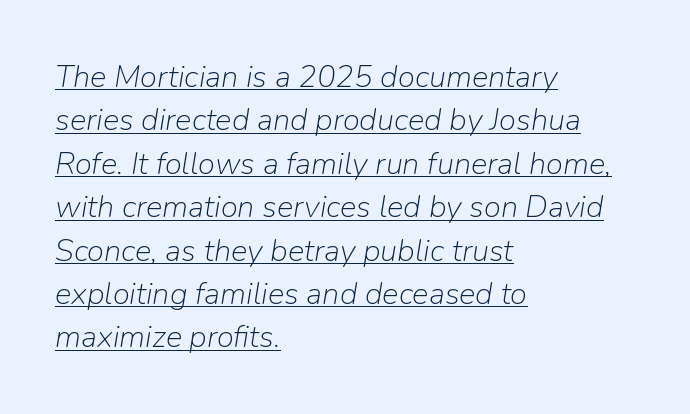
{"italic": "yes", "lean": "right", "slant_degrees": 9, "bold": "no", "weight": "light", "width": "normal", "stroke_contrast": "low", "x_height": "medium", "monospaced": "no", "underline": "yes", "align": "left", "line_spacing": "normal", "line_spacing_ratio": 1.4, "letter_spacing": "normal", "letter_spacing_em": 0.0, "glyph_px": 31}
